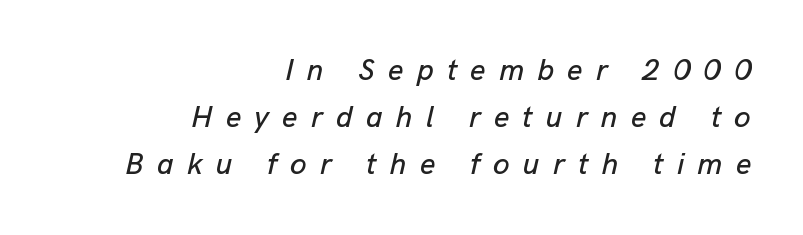
Here the designer chose a conventional face with non-uniform glyph widths. The passage is arranged like a letterhead date or caption credit — flush right. The line texture is sparse and dotted thanks to wide tracking. It's the slanting kind of type. The rendering uses a moderate line-height, typical for paragraphs.
